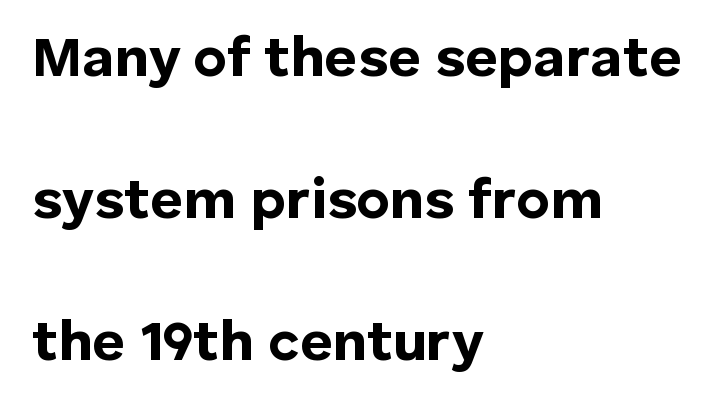
The image shows 57 px bold sans-serif type, upright; set left-aligned, loose line spacing (2.49x), normal letter spacing, not underlined; low stroke contrast and a medium x-height.
